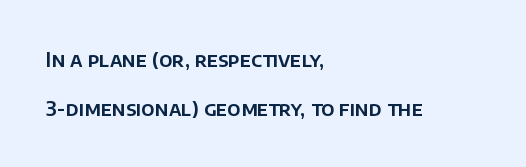
The letters stand upright; this is a roman face. Teacher's note: observe the even left margin — that is flush-left alignment. Honestly, the letter spacing is just normal — you wouldn't notice it. The rendering uses a large line-height, opening up the rows.
